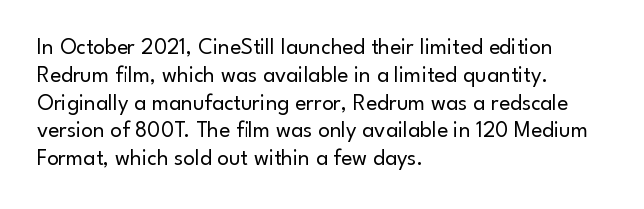
The image shows 23 px text type, upright; set left-aligned, line spacing 1.21x, normal letter spacing, not underlined.
